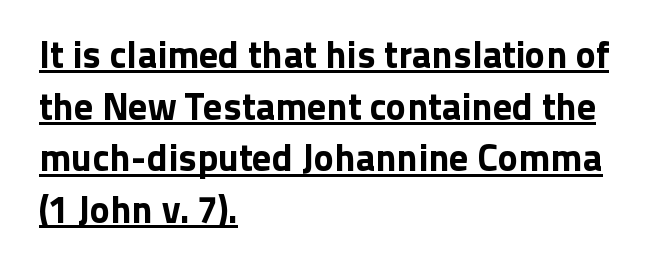
Q: Is the text italic (slanted)? A: No, it is upright.
Q: Is the typeface a serif or a sans-serif typeface? A: Sans-serif.
Q: Is the text underlined? A: Yes.
Q: How is the paragraph aligned? A: Left-aligned.
Q: Is the spacing between letters normal or unusually wide? A: Normal.
Q: Is the spacing between lines tight, normal or loose? A: Normal.
Q: Width (condensed, normal, or wide)? A: Normal.
Q: Stroke contrast? A: Low.
Q: x-height? A: Medium.
Q: Monospaced? A: No.
